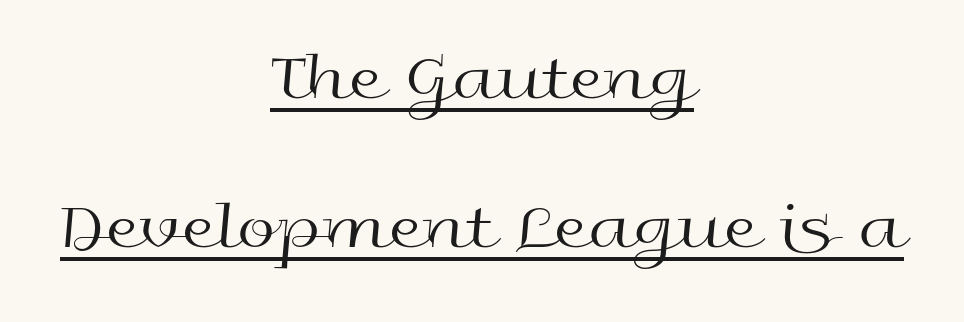
{"serif": "no", "italic": "no", "bold": "no", "weight": "regular", "width": "wide", "x_height": "medium", "monospaced": "no", "underline": "yes", "align": "center", "line_spacing": "loose", "line_spacing_ratio": 2.16, "letter_spacing": "normal", "letter_spacing_em": 0.0, "glyph_px": 69}
